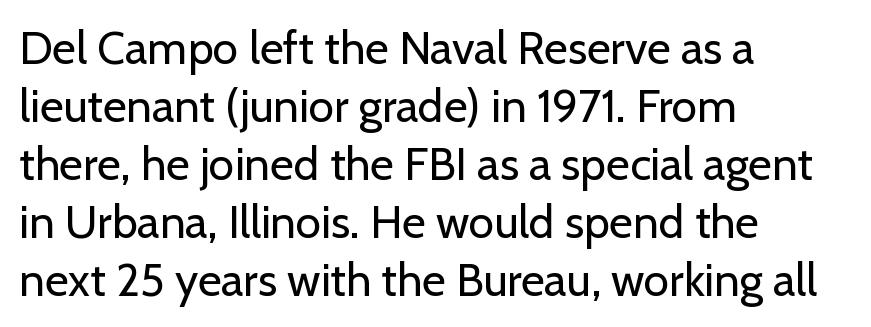
Q: Is the text bold? A: No.
Q: Is the text italic (slanted)? A: No, it is upright.
Q: Is the typeface a serif or a sans-serif typeface? A: Sans-serif.
Q: Is the text underlined? A: No.
Q: How is the paragraph aligned? A: Left-aligned.
Q: Is the spacing between letters normal or unusually wide? A: Normal.
Q: Is the spacing between lines tight, normal or loose? A: Normal.
Q: Width (condensed, normal, or wide)? A: Normal.
Q: Stroke contrast? A: Low.
Q: x-height? A: Medium.
Q: Monospaced? A: No.
